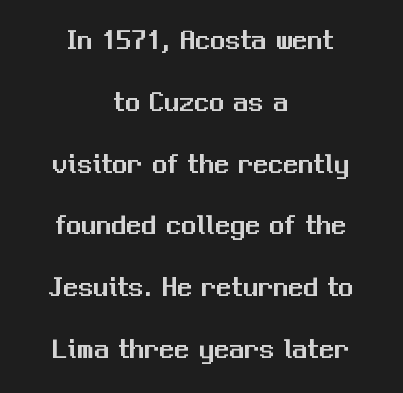
The image shows 30 px sans-serif type, upright; set centered, loose line spacing (2.06x), normal letter spacing, not underlined; medium stroke contrast and a medium x-height.
